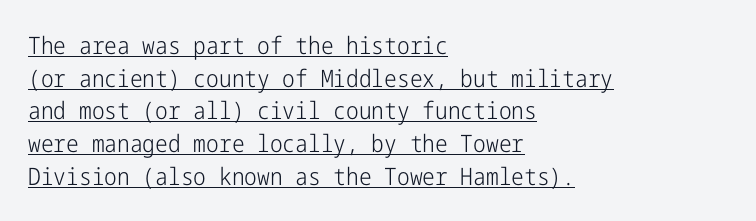
{"italic": "no", "bold": "no", "underline": "yes", "align": "left", "line_spacing": "normal", "line_spacing_ratio": 1.36, "letter_spacing": "normal", "letter_spacing_em": 0.0, "glyph_px": 24}
